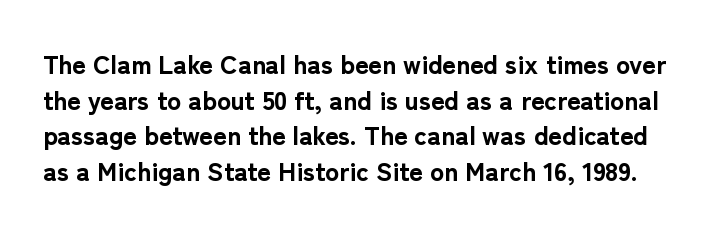
The image shows 26 px bold type, upright; set normal line spacing (1.37x), normal letter spacing, not underlined.
